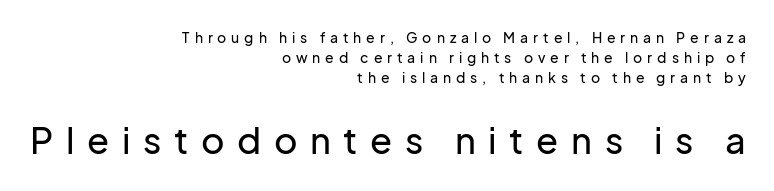
{"serif": "no", "italic": "no", "width": "normal", "stroke_contrast": "low", "x_height": "medium", "monospaced": "no", "underline": "no", "align": "right", "line_spacing": "normal", "line_spacing_ratio": 1.42, "letter_spacing": "wide", "letter_spacing_em": 0.35, "larger_block": "second", "size_ratio": 2.57, "glyph_px": 36}
